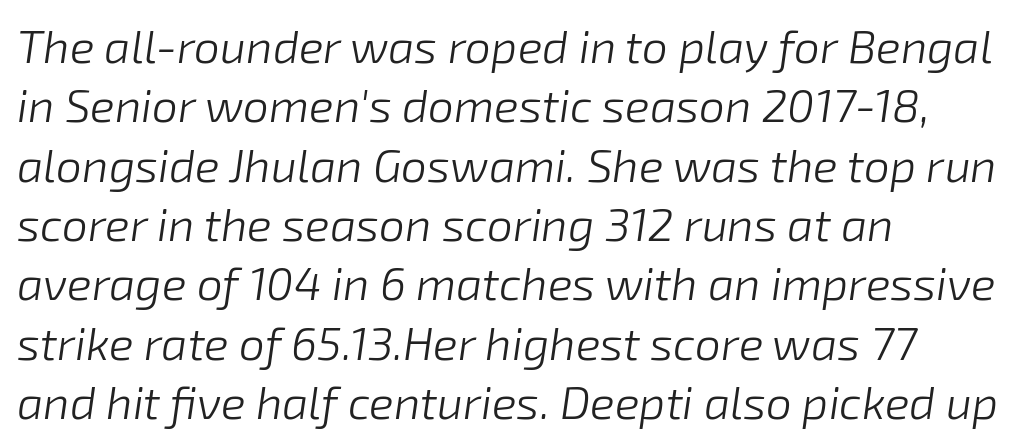
The image shows 46 px light type, italic (leaning right); set left-aligned, normal line spacing (1.29x), normal letter spacing, not underlined; low stroke contrast and a medium x-height.
